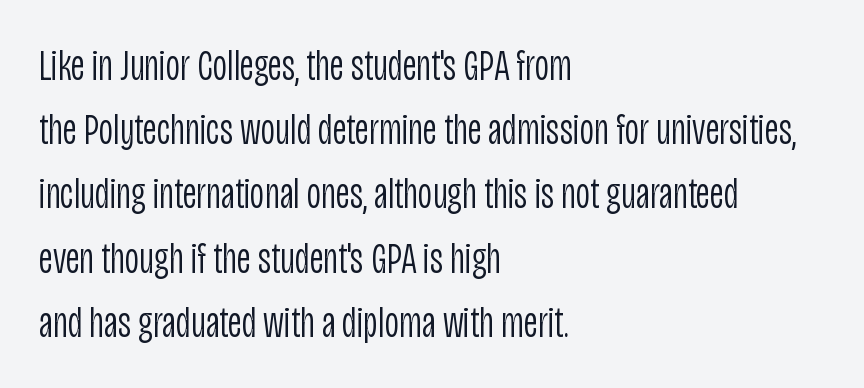
The image shows 44 px light, condensed sans-serif type, upright; set left-aligned, normal line spacing (1.46x), normal letter spacing, not underlined; low stroke contrast and a large x-height.
